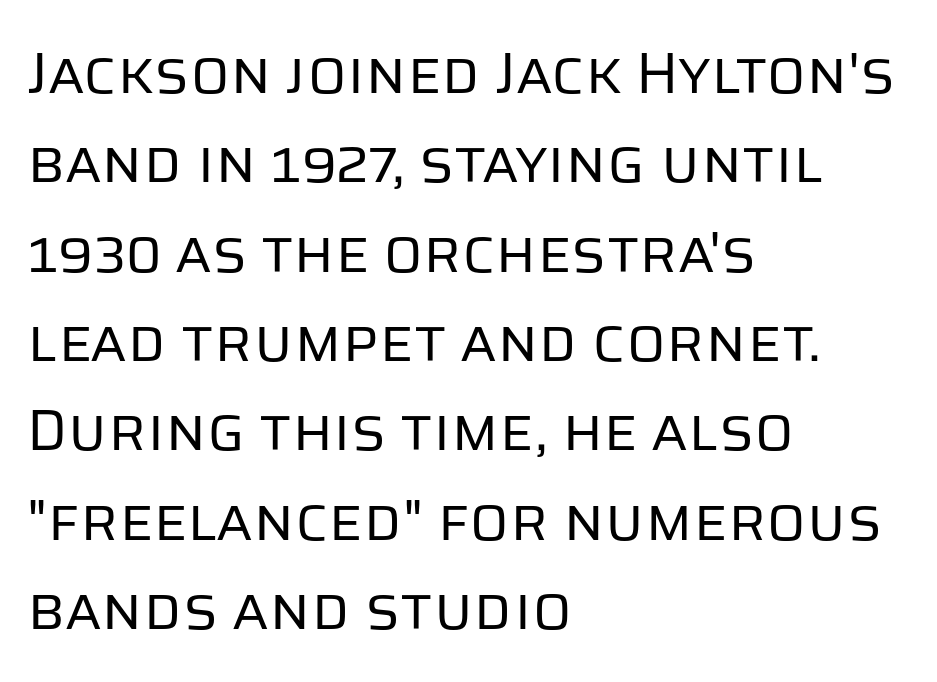
{"serif": "no", "italic": "no", "bold": "no", "weight": "regular", "width": "normal", "stroke_contrast": "low", "x_height": "large", "monospaced": "no", "underline": "no", "align": "left", "line_spacing": "normal", "line_spacing_ratio": 1.54, "letter_spacing": "normal", "letter_spacing_em": 0.0, "glyph_px": 58}
